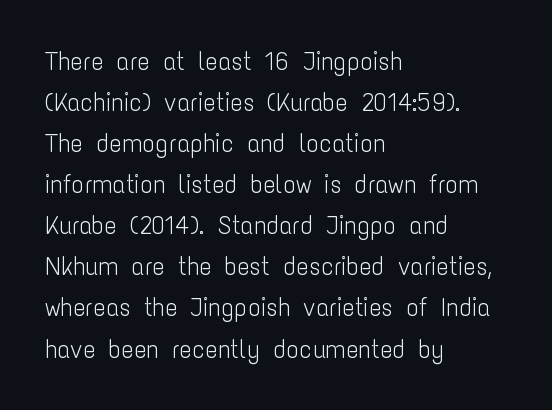
{"italic": "no", "bold": "no", "underline": "no", "align": "left", "line_spacing": "normal", "line_spacing_ratio": 1.58, "letter_spacing": "normal", "letter_spacing_em": 0.0, "glyph_px": 26}
